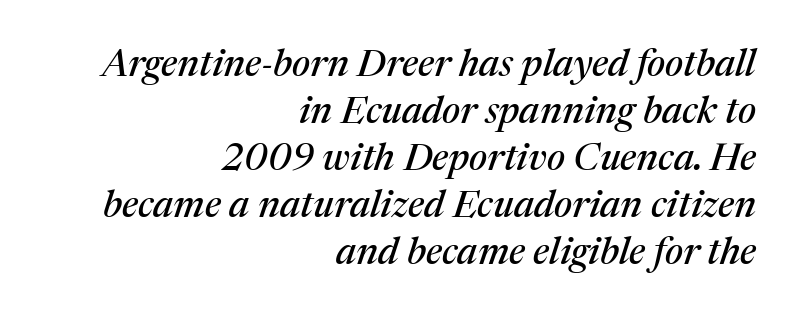
The letters carry serifs — small finishing strokes at the ends of their stems. Bare-footed words on every line. The passage shown is typed in a proportional face where columns would drift. Caption: standard tracking, unaltered. The rendering applies a slant to the glyphs.
